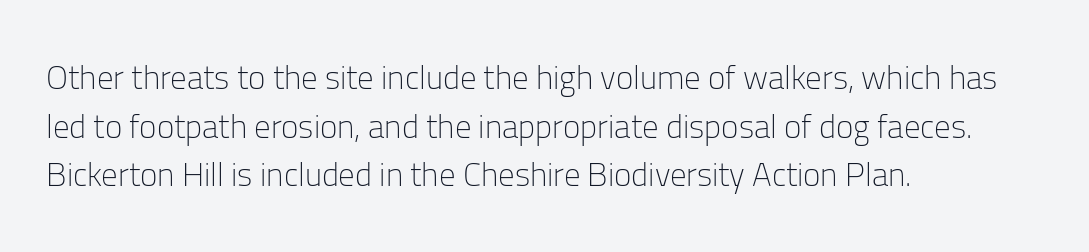
The image shows 33 px light sans-serif type, upright; set left-aligned, normal line spacing (1.47x), normal letter spacing, not underlined; low stroke contrast and a medium x-height.
